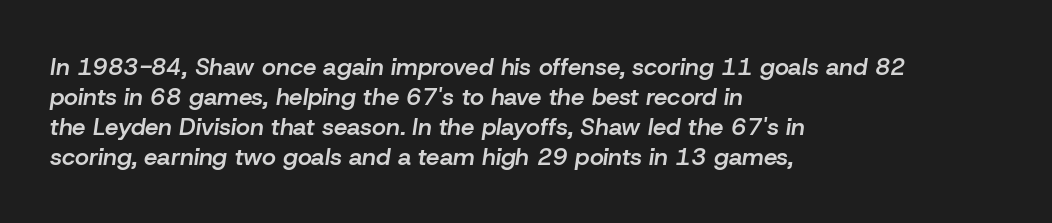
Q: Is the text bold? A: Semi-bold.
Q: Is the text italic (slanted)? A: Yes, it leans right by about 8 degrees.
Q: Is the text underlined? A: No.
Q: How is the paragraph aligned? A: Left-aligned.
Q: Is the spacing between letters normal or unusually wide? A: Normal.
Q: Is the spacing between lines tight, normal or loose? A: Normal.
